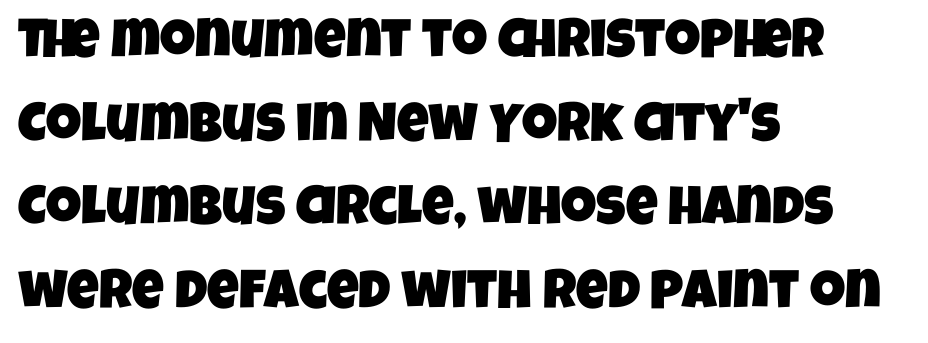
Q: Is the typeface a serif or a sans-serif typeface? A: Sans-serif.
Q: Is the text underlined? A: No.
Q: How is the paragraph aligned? A: Left-aligned.
Q: Is the spacing between letters normal or unusually wide? A: Normal.
Q: Is the spacing between lines tight, normal or loose? A: Normal.
Q: Width (condensed, normal, or wide)? A: Condensed.
Q: Stroke contrast? A: Low.
Q: x-height? A: Large.
Q: Monospaced? A: No.
